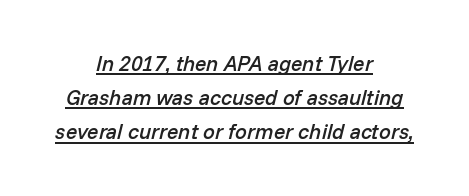
{"italic": "yes", "lean": "right", "slant_degrees": 14, "bold": "semi", "underline": "yes", "align": "center", "line_spacing": "normal", "line_spacing_ratio": 1.63, "letter_spacing": "normal", "letter_spacing_em": 0.0, "glyph_px": 21}
